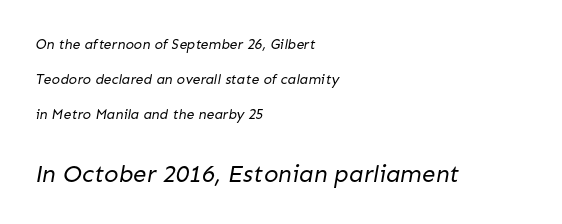
Q: Is the text bold? A: No.
Q: Is the text underlined? A: No.
Q: How is the paragraph aligned? A: Left-aligned.
Q: Is the spacing between letters normal or unusually wide? A: Normal.
Q: Is the spacing between lines tight, normal or loose? A: Loose.
Q: Which block of text is set in a larger size, the first (top) or the second (bottom)? A: The second (bottom) one.
